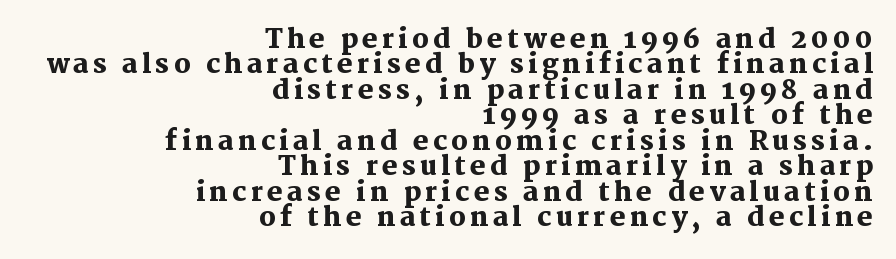
{"italic": "no", "bold": "yes", "underline": "no", "align": "right", "line_spacing": "tight", "line_spacing_ratio": 0.98, "glyph_px": 26}
